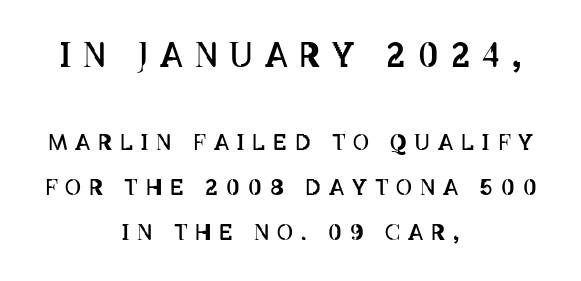
The image shows 33 px regular-weight, condensed type, upright; set centered, loose line spacing (2.03x), unusually wide letter spacing (+0.36 em), not underlined; the first (top) block is 1.5x larger; low stroke contrast and a large x-height.
